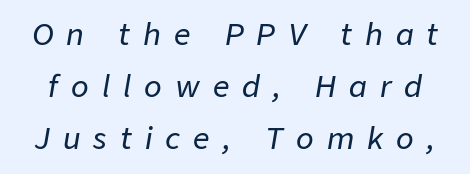
Q: Is the text italic (slanted)? A: Yes, it leans right by about 9 degrees.
Q: Is the text underlined? A: No.
Q: Is the spacing between letters normal or unusually wide? A: Unusually wide.
Q: Width (condensed, normal, or wide)? A: Normal.
Q: Stroke contrast? A: Low.
Q: x-height? A: Medium.
Q: Monospaced? A: No.
